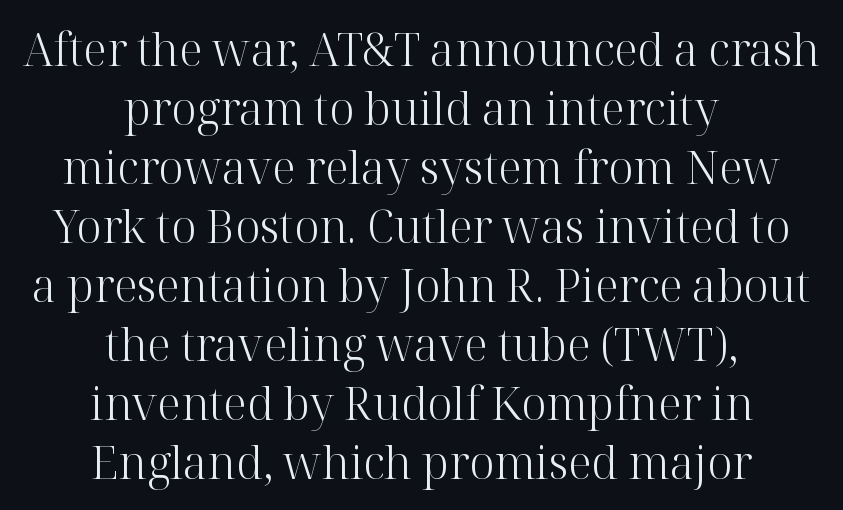
Q: Is the text bold? A: No.
Q: Is the text italic (slanted)? A: No, it is upright.
Q: Is the typeface a serif or a sans-serif typeface? A: Serif.
Q: Is the text underlined? A: No.
Q: How is the paragraph aligned? A: Centered.
Q: Is the spacing between letters normal or unusually wide? A: Normal.
Q: Is the spacing between lines tight, normal or loose? A: Normal.
Q: Width (condensed, normal, or wide)? A: Normal.
Q: Stroke contrast? A: High.
Q: x-height? A: Medium.
Q: Monospaced? A: No.
